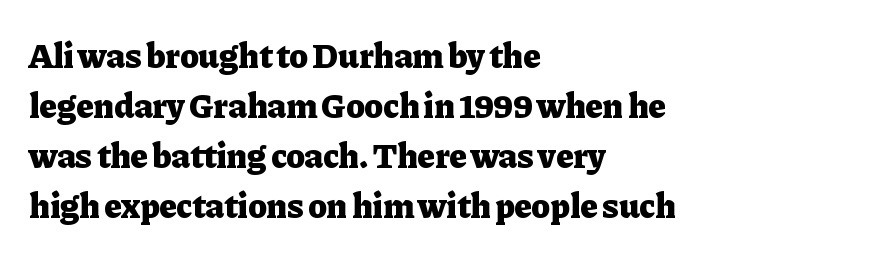
Q: Is the text bold? A: Yes.
Q: Is the text italic (slanted)? A: No, it is upright.
Q: Is the typeface a serif or a sans-serif typeface? A: Serif.
Q: Is the text underlined? A: No.
Q: How is the paragraph aligned? A: Left-aligned.
Q: Is the spacing between letters normal or unusually wide? A: Normal.
Q: Is the spacing between lines tight, normal or loose? A: Normal.
Q: Width (condensed, normal, or wide)? A: Normal.
Q: Stroke contrast? A: Low.
Q: x-height? A: Medium.
Q: Monospaced? A: No.
